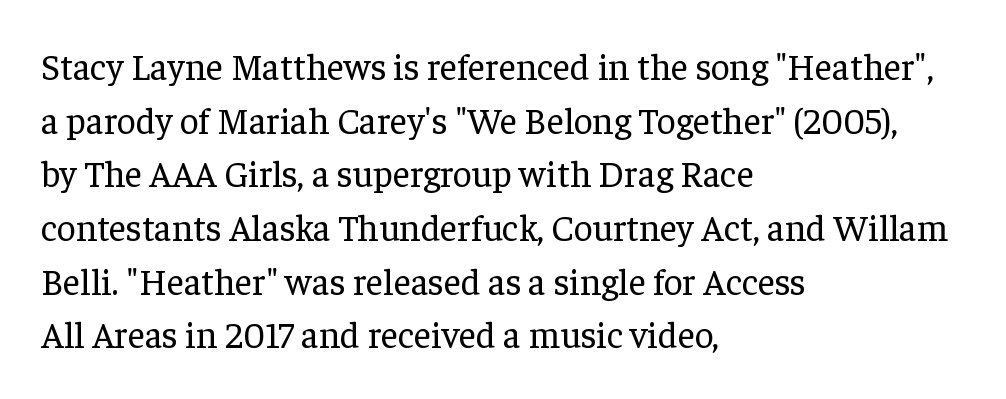
The image shows 37 px regular-weight serif type, upright; set left-aligned, normal line spacing (1.45x), normal letter spacing, not underlined; low stroke contrast and a medium x-height.
